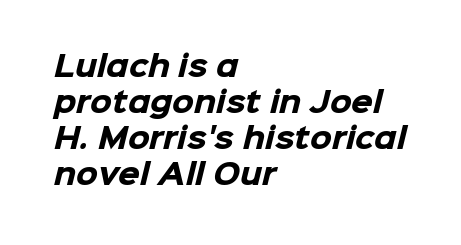
{"serif": "no", "bold": "yes", "weight": "heavy", "width": "normal", "stroke_contrast": "low", "x_height": "medium", "monospaced": "no", "underline": "no", "align": "left", "line_spacing": "normal", "line_spacing_ratio": 1.28, "letter_spacing": "normal", "letter_spacing_em": 0.0, "glyph_px": 28}
